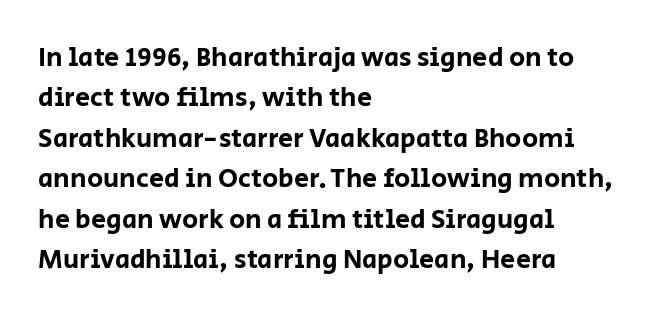
{"italic": "no", "underline": "no", "align": "left", "line_spacing": "normal", "line_spacing_ratio": 1.5, "letter_spacing": "normal", "letter_spacing_em": 0.0, "glyph_px": 27}
